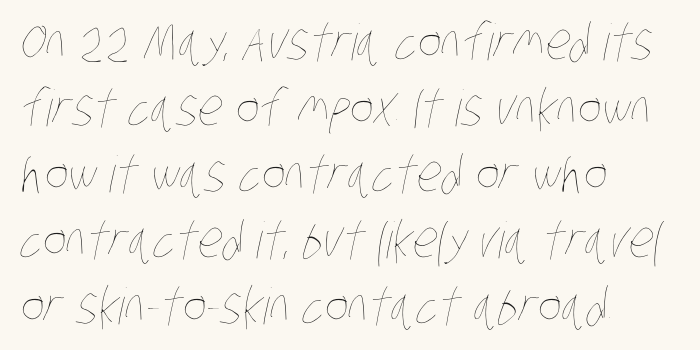
Regarding leading, the lines here are spaced in the standard way. Letter spacing: default. Heaviness? Minimal to ordinary, like unemphasized prose. Proportional: the letters do not fall into vertical columns. One-word summary of the alignment: left. The zone under the glyphs is completely vacant.
